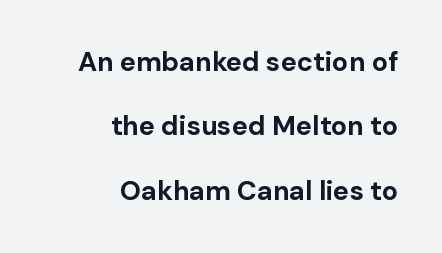
The image shows 27 px bold type, upright; set right-aligned, loose line spacing (2.38x), normal letter spacing, not underlined.
